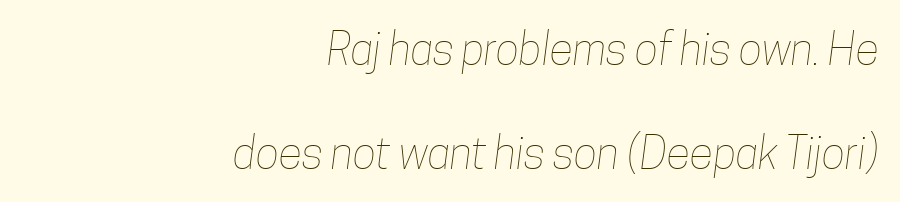
{"bold": "no", "weight": "thin", "width": "condensed", "stroke_contrast": "low", "x_height": "medium", "monospaced": "no", "underline": "no", "align": "right", "line_spacing": "loose", "line_spacing_ratio": 2.37, "letter_spacing": "normal", "letter_spacing_em": 0.0, "glyph_px": 44}
